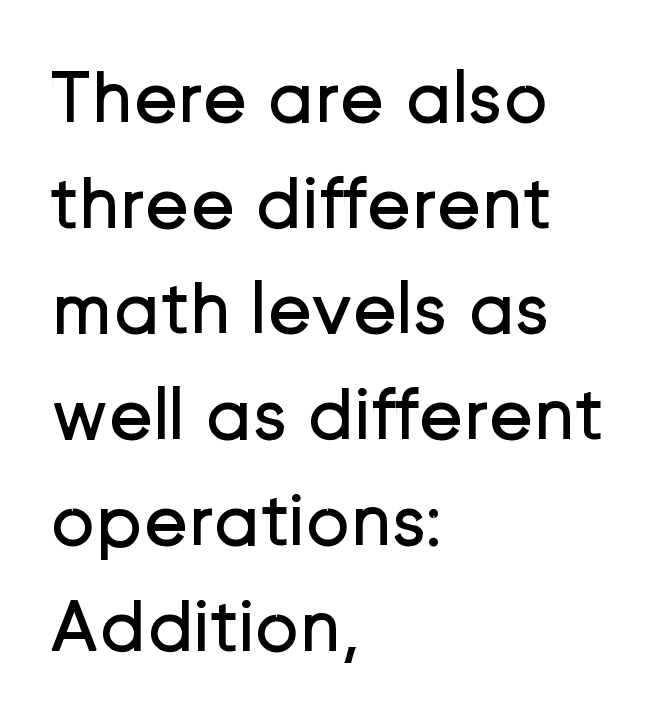
{"serif": "no", "italic": "no", "bold": "no", "weight": "regular", "width": "normal", "stroke_contrast": "low", "x_height": "medium", "monospaced": "no", "underline": "no", "align": "left", "line_spacing": "normal", "line_spacing_ratio": 1.41, "letter_spacing": "normal", "letter_spacing_em": 0.0, "glyph_px": 75}
